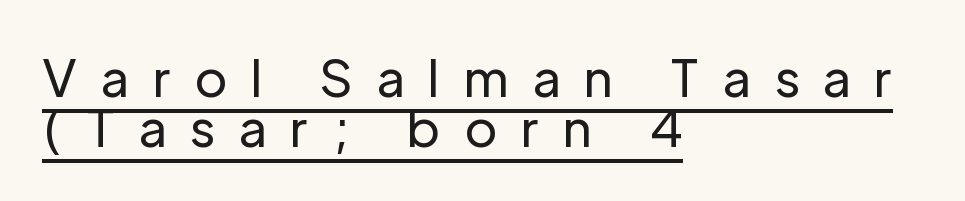
Q: Is the text bold? A: No.
Q: Is the text italic (slanted)? A: No, it is upright.
Q: Is the typeface a serif or a sans-serif typeface? A: Sans-serif.
Q: Is the text underlined? A: Yes.
Q: How is the paragraph aligned? A: Left-aligned.
Q: Is the spacing between letters normal or unusually wide? A: Unusually wide.
Q: Is the spacing between lines tight, normal or loose? A: Tight.
Q: Width (condensed, normal, or wide)? A: Normal.
Q: Stroke contrast? A: Low.
Q: x-height? A: Medium.
Q: Monospaced? A: No.
